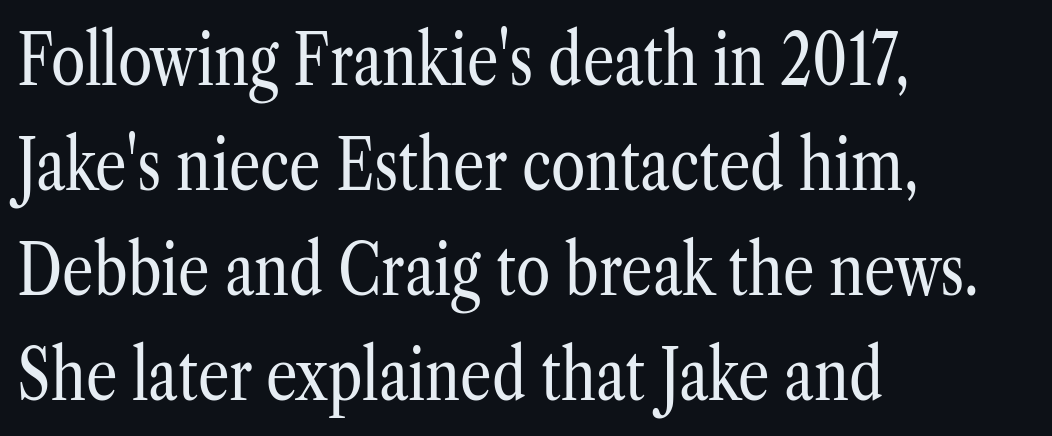
{"serif": "yes", "italic": "no", "bold": "no", "weight": "regular", "width": "condensed", "stroke_contrast": "low", "x_height": "medium", "monospaced": "no", "underline": "no", "align": "left", "line_spacing": "normal", "line_spacing_ratio": 1.5, "letter_spacing": "normal", "letter_spacing_em": 0.0, "glyph_px": 70}
